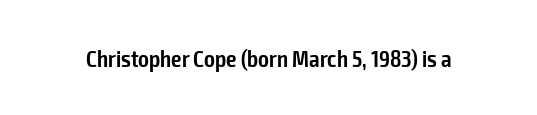
Q: Is the text bold? A: Semi-bold.
Q: Is the text italic (slanted)? A: No, it is upright.
Q: Is the text underlined? A: No.
Q: Is the spacing between letters normal or unusually wide? A: Normal.
